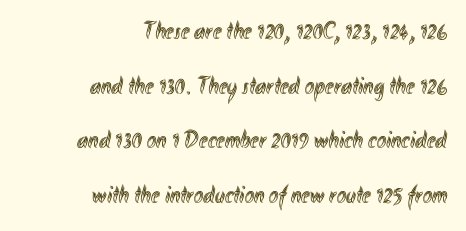
The image shows 25 px text type; set right-aligned, loose line spacing (2.19x), normal letter spacing, not underlined.
